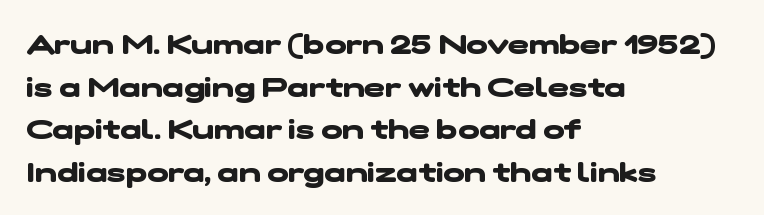
The image shows 28 px heavy, wide sans-serif type; set left-aligned, normal line spacing (1.52x), normal letter spacing, not underlined; low stroke contrast and a medium x-height.
